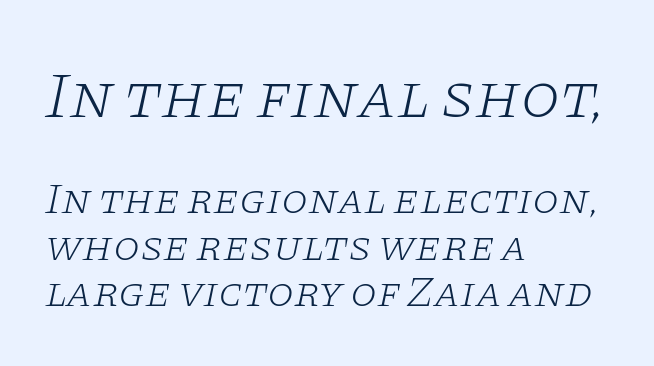
Horizontal alignment here is leftward, the default for most running prose. Scale decreases going downward across the two blocks. Spacing verdict: proportional, widths tailored to each character. A typesetter would call this leading minimal, almost set solid. The letters carry serifs — small finishing strokes at the ends of their stems. Caption: standard tracking, unaltered.
